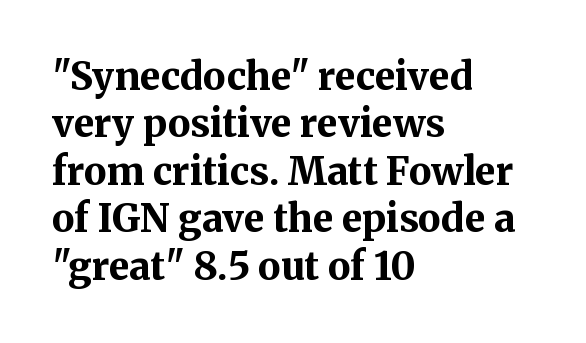
The image shows 38 px bold serif type, upright; set left-aligned, normal line spacing (1.25x), normal letter spacing, not underlined; medium stroke contrast and a medium x-height.
